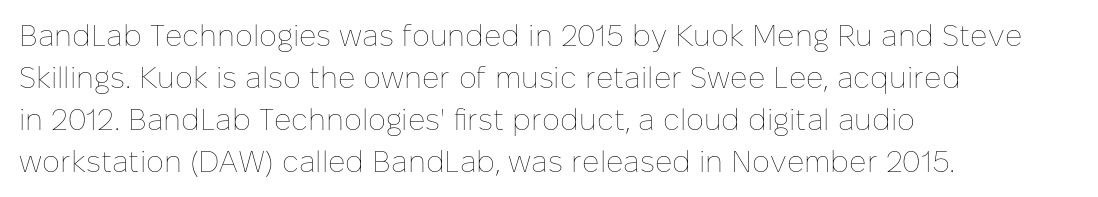
The space between consecutive lines is moderate. The lettering stays uniformly vertical, giving the passage a roman look. This reads as an unemphasized weight, regular at the heaviest. The rendering uses natural spacing where letterforms have individual widths. A typesetter would call this zero additional tracking.
